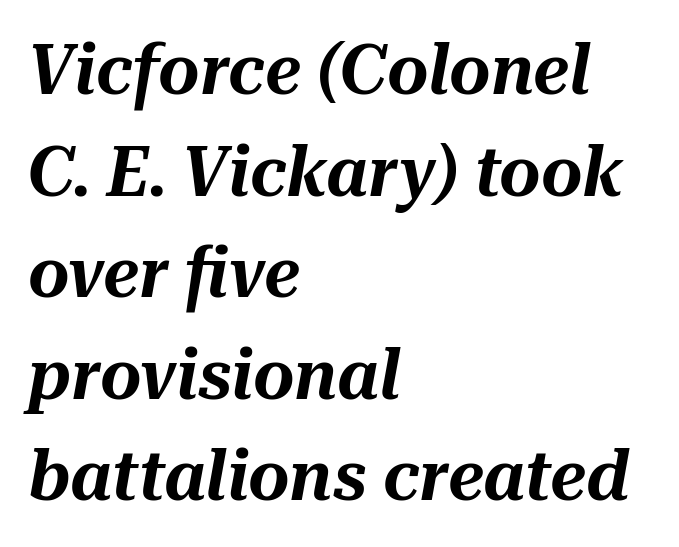
{"italic": "yes", "lean": "right", "slant_degrees": 10, "width": "normal", "stroke_contrast": "medium", "x_height": "medium", "monospaced": "no", "underline": "no", "align": "left", "line_spacing": "normal", "line_spacing_ratio": 1.43, "letter_spacing": "normal", "letter_spacing_em": 0.0, "glyph_px": 71}
